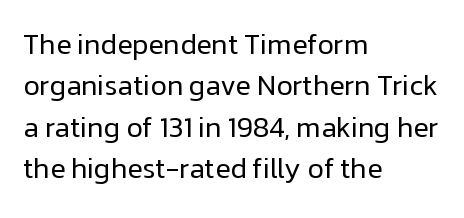
A student would call this left alignment; a typographer would say flush left, rag right. Students, observe: this is what conventionally led text looks like. These lines keep a tight, regular rhythm from letter to letter. No heavy texture on the line: the type isn't bold. Beneath every word, the page is bare. This rendering employs a face without finishing strokes, i.e., a sans-serif.
